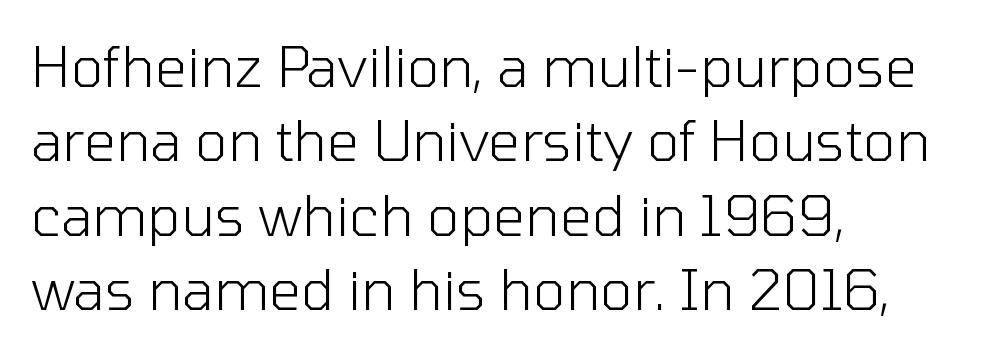
The image shows 56 px light sans-serif type, upright; set left-aligned, normal line spacing (1.33x), normal letter spacing, not underlined; low stroke contrast and a medium x-height.
